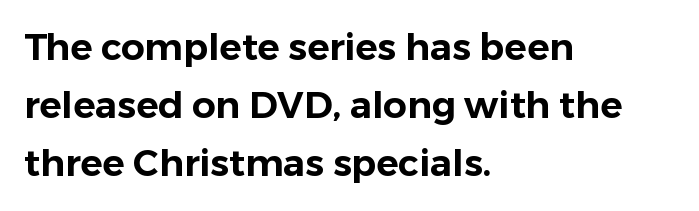
Students, observe: this is what conventionally led text looks like. Regarding serifs, this sample does without them. Each line starts at the same left margin while the right side varies. Just letters on the line, the space beneath them empty.
